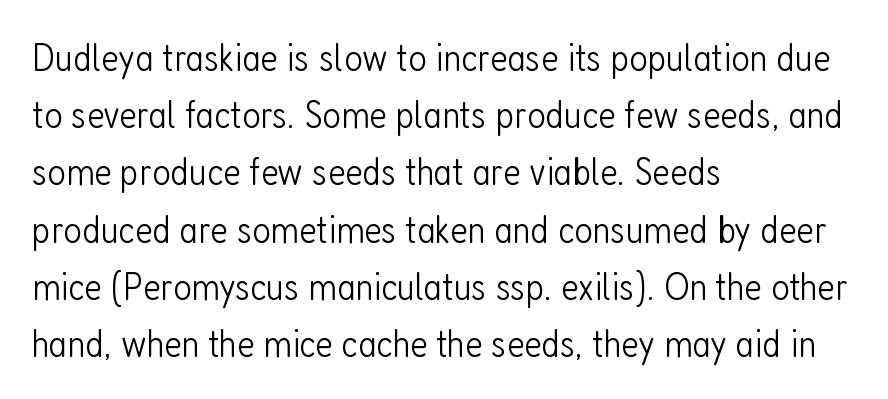
A typesetter would call this proportional, since set widths differ per character. The vertical gap from one line to the next is medium. The rendering anchors every line to the left-hand side. Spacing between characters is what you'd get straight out of the box.
